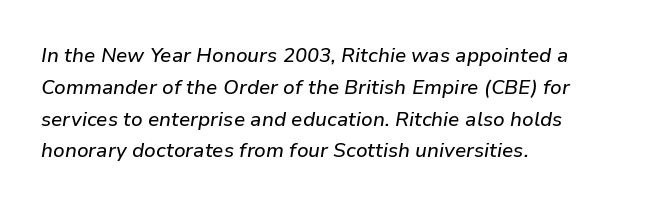
{"italic": "yes", "lean": "right", "slant_degrees": 9, "underline": "no", "align": "left", "line_spacing": "normal", "line_spacing_ratio": 1.59, "letter_spacing": "normal", "letter_spacing_em": 0.0, "glyph_px": 20}
